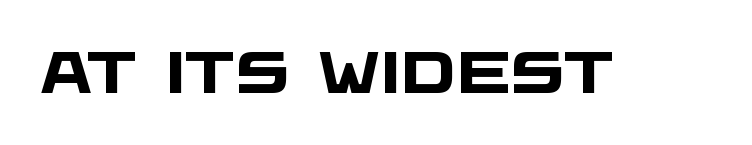
A typesetter would call this zero additional tracking. Anything drawn beneath the words? Only blank space. Note the varied advance widths — an 'i' is clearly narrower than an 'm'. Heavy-handed strokes throughout: this text is bold.
